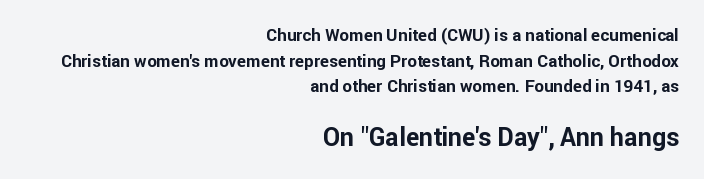
Q: Is the text bold? A: Yes.
Q: Is the text italic (slanted)? A: No, it is upright.
Q: Is the text underlined? A: No.
Q: How is the paragraph aligned? A: Right-aligned.
Q: Is the spacing between letters normal or unusually wide? A: Normal.
Q: Is the spacing between lines tight, normal or loose? A: Normal.
Q: Which block of text is set in a larger size, the first (top) or the second (bottom)? A: The second (bottom) one.
